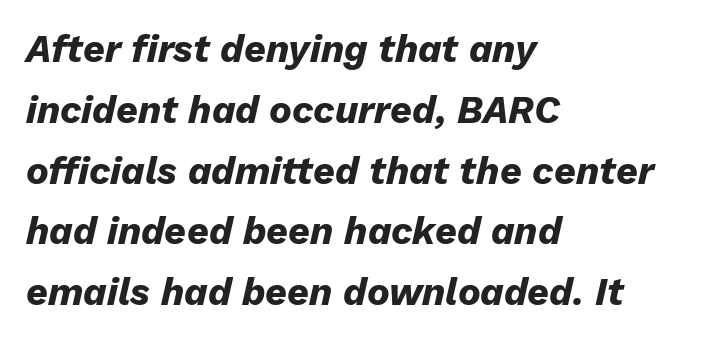
{"italic": "yes", "lean": "right", "slant_degrees": 13, "bold": "yes", "weight": "heavy", "width": "normal", "stroke_contrast": "low", "x_height": "medium", "monospaced": "no", "underline": "no", "align": "left", "line_spacing": "normal", "line_spacing_ratio": 1.6, "letter_spacing": "normal", "letter_spacing_em": 0.0, "glyph_px": 38}
